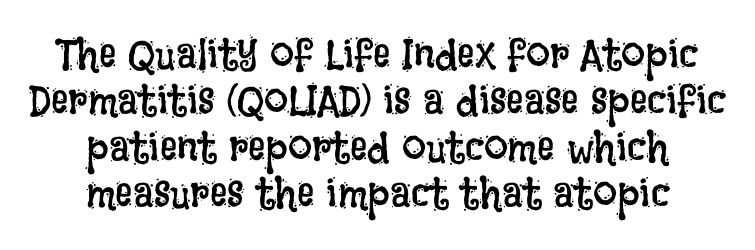
A quiet, ordinary-to-light weight characterises the typeface. Ordinary non-slanted type is in use. The block of text is dense from top to bottom, with scant space between rows. You could not count columns in this text — the font is proportionally spaced.
